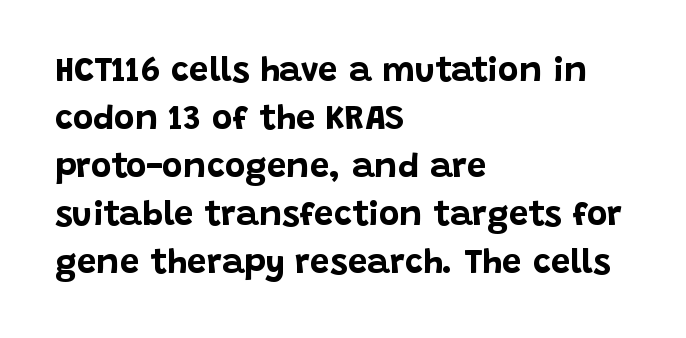
{"serif": "no", "italic": "no", "bold": "yes", "weight": "bold", "width": "normal", "stroke_contrast": "low", "x_height": "large", "monospaced": "no", "underline": "no", "align": "left", "line_spacing": "normal", "line_spacing_ratio": 1.37, "letter_spacing": "normal", "letter_spacing_em": 0.0, "glyph_px": 35}
